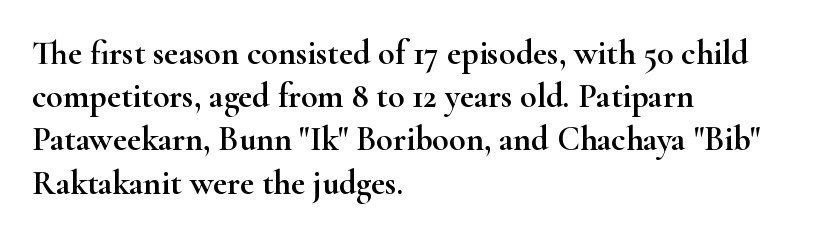
{"serif": "yes", "italic": "no", "width": "wide", "stroke_contrast": "high", "x_height": "small", "monospaced": "no", "underline": "no", "align": "left", "line_spacing": "normal", "line_spacing_ratio": 1.27, "letter_spacing": "normal", "letter_spacing_em": 0.0, "glyph_px": 34}
